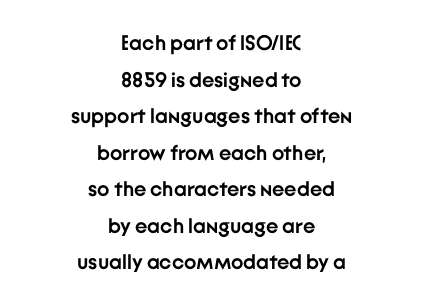
Chunky letters — that's bold for sure. Does the copy run flush right? No — it is centered line by line. Every stem runs plumb, perpendicular to the baseline. Words float on clear page, feet unadorned. These lines keep a tight, regular rhythm from letter to letter.
